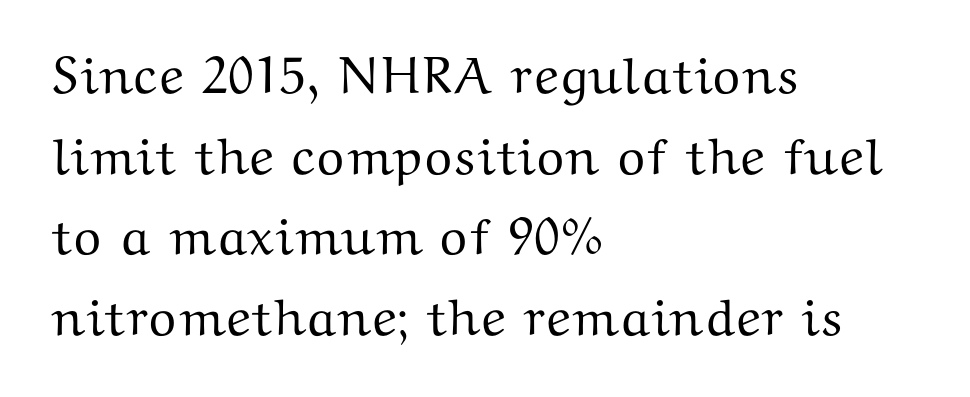
The image shows 52 px wide serif type, upright; set left-aligned, normal line spacing (1.55x), normal letter spacing, not underlined; medium stroke contrast and a medium x-height.
